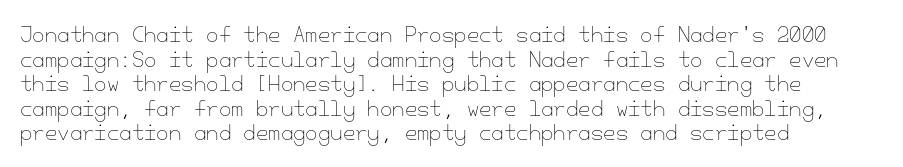
Casual observation: everything's shoved over to the left. This is not heavy type; no bold has been used. Italic? Not at all — the glyphs are vertical. The space beneath each line is pristine and unruled. No extra tracking has been applied to these lines.
